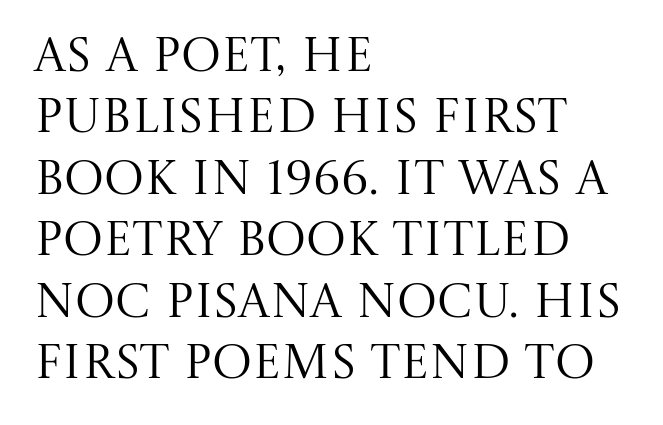
Q: Is the text bold? A: No.
Q: Is the text italic (slanted)? A: No, it is upright.
Q: Is the typeface a serif or a sans-serif typeface? A: Serif.
Q: Is the text underlined? A: No.
Q: How is the paragraph aligned? A: Left-aligned.
Q: Is the spacing between letters normal or unusually wide? A: Normal.
Q: Is the spacing between lines tight, normal or loose? A: Normal.
Q: Width (condensed, normal, or wide)? A: Normal.
Q: Stroke contrast? A: Medium.
Q: x-height? A: Large.
Q: Monospaced? A: No.
